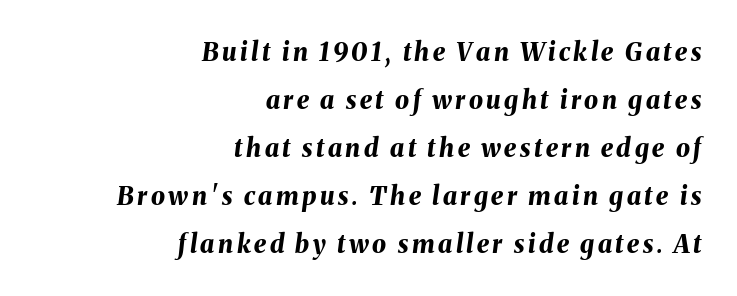
Q: Is the text bold? A: Yes.
Q: Is the text italic (slanted)? A: Yes, it leans right by about 8 degrees.
Q: Is the text underlined? A: No.
Q: How is the paragraph aligned? A: Right-aligned.
Q: Is the spacing between lines tight, normal or loose? A: Loose.
